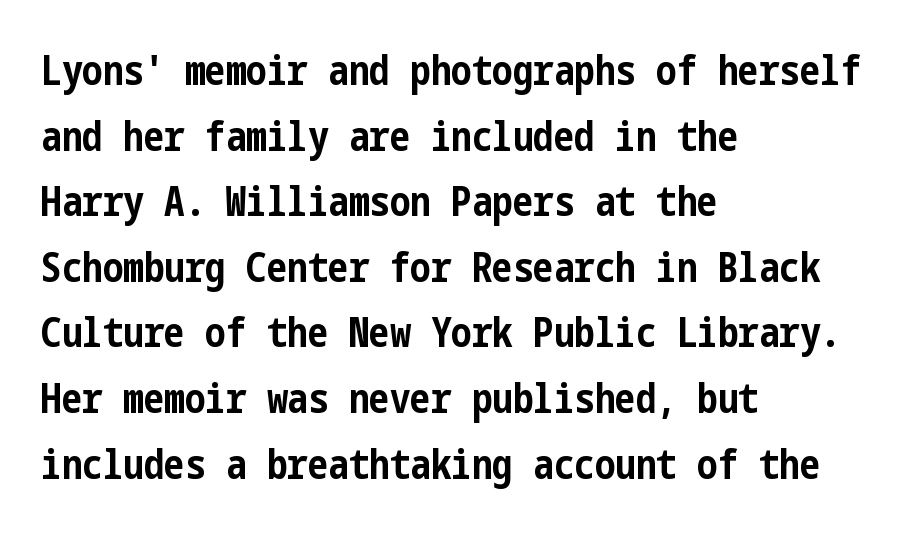
{"serif": "no", "italic": "no", "bold": "yes", "weight": "bold", "width": "condensed", "stroke_contrast": "low", "x_height": "medium", "underline": "no", "align": "left", "line_spacing": "normal", "line_spacing_ratio": 1.6, "letter_spacing": "normal", "letter_spacing_em": 0.0, "glyph_px": 41}
